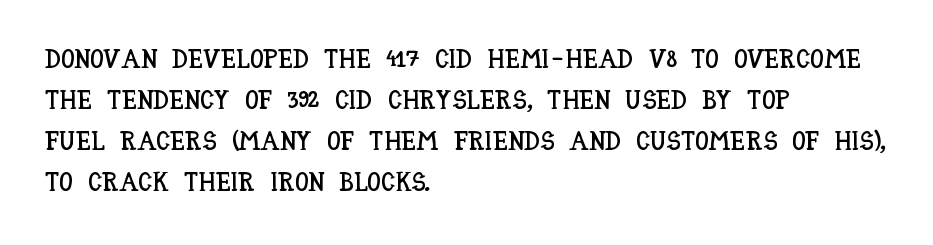
Q: Is the text italic (slanted)? A: No, it is upright.
Q: Is the text underlined? A: No.
Q: How is the paragraph aligned? A: Left-aligned.
Q: Is the spacing between letters normal or unusually wide? A: Normal.
Q: Is the spacing between lines tight, normal or loose? A: Normal.
